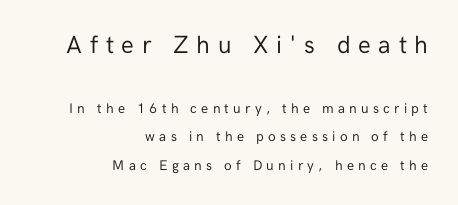
{"italic": "no", "bold": "no", "underline": "no", "align": "right", "line_spacing": "loose", "line_spacing_ratio": 2.01, "letter_spacing": "wide", "letter_spacing_em": 0.3, "larger_block": "first", "size_ratio": 1.79, "glyph_px": 25}
